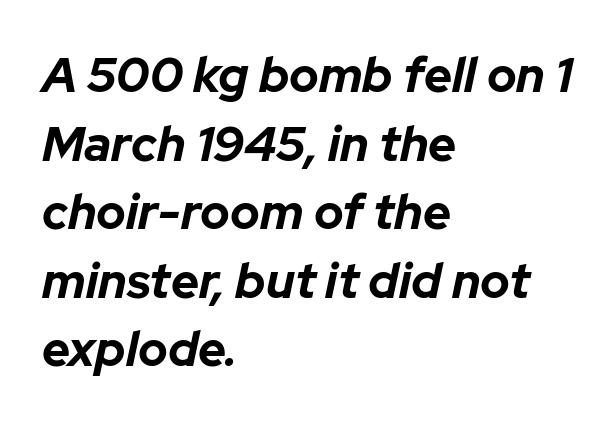
Q: Is the text bold? A: Yes.
Q: Is the text italic (slanted)? A: Yes, it leans right by about 12 degrees.
Q: Is the text underlined? A: No.
Q: How is the paragraph aligned? A: Left-aligned.
Q: Is the spacing between letters normal or unusually wide? A: Normal.
Q: Is the spacing between lines tight, normal or loose? A: Normal.
Q: Width (condensed, normal, or wide)? A: Normal.
Q: Stroke contrast? A: Low.
Q: x-height? A: Medium.
Q: Monospaced? A: No.
